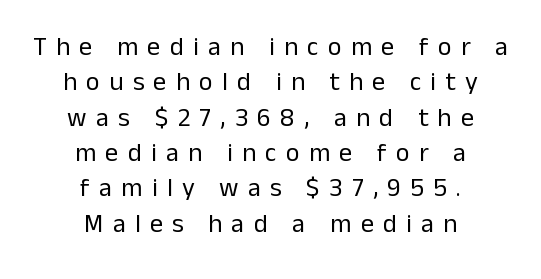
Style check: upright. A bare baseline throughout the passage. There is plenty of visible air inserted between adjacent glyphs. The rendering positions every line midway between the sides. Quick note: interline space is typical. The face looks like a standard text weight, possibly lighter.
